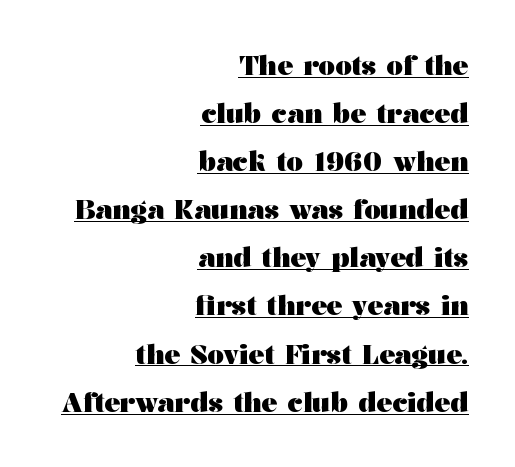
In terms of letterspacing, this is plain default setting. The typesetting leans heavy: a genuine bold. The lines in this sample share a right terminus and differ only in where they begin. The axis of the letterforms is exactly vertical. Somebody hit Ctrl+U on this one — the words are underlined.
